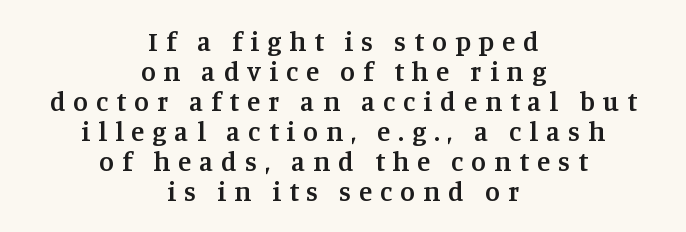
The image shows 27 px text type, upright; set centered, tight line spacing (1.11x), unusually wide letter spacing (+0.3 em), not underlined.
